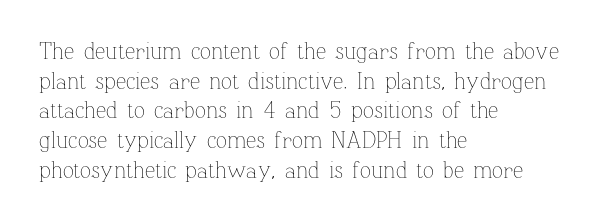
The lines sit at an ordinary, default distance from one another. The rag falls on the right side of this text block. The characters are drawn with everyday or finer stroke widths. Descender tails drop into unmarked territory.
